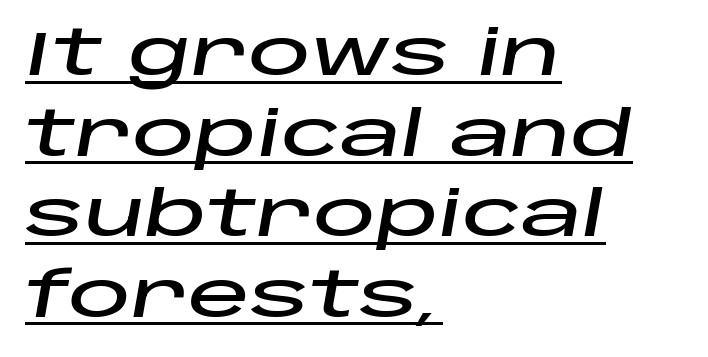
The image shows 62 px wide type, italic (leaning right); set left-aligned, normal line spacing (1.3x), normal letter spacing, underlined; low stroke contrast and a large x-height.
